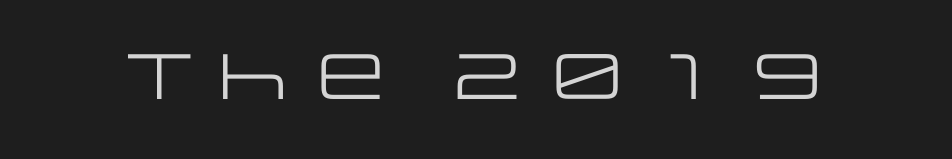
This is not heavy type; no bold has been used. Each row of text sits above clean, open space. Nobody touched the tracking dial on this one. Looks like regular typesetting: each glyph gets only the width it needs. The type sits square on the baseline with zero lean. The designer went with a sans here, leaving each stem footless.
